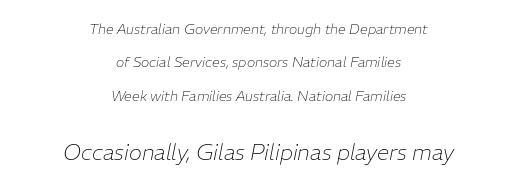
Look at the glyph heights: the lower group is clearly the bigger setting. Type without underlining. Each new line begins a long way beneath the previous one. Compared with a flush-left layout, this one balances lines on the center instead. Look at the tracking — it's just the regular setting, nothing added.
